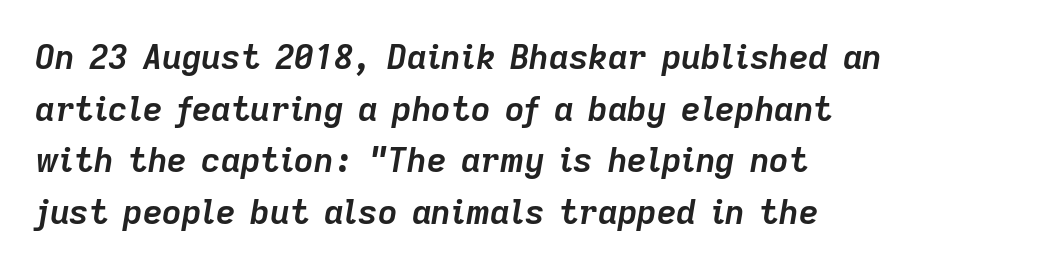
Q: Is the text bold? A: Yes.
Q: Is the text italic (slanted)? A: Yes, it leans right by about 9 degrees.
Q: Is the text underlined? A: No.
Q: How is the paragraph aligned? A: Left-aligned.
Q: Is the spacing between letters normal or unusually wide? A: Normal.
Q: Is the spacing between lines tight, normal or loose? A: Normal.
Q: Width (condensed, normal, or wide)? A: Normal.
Q: Stroke contrast? A: Low.
Q: x-height? A: Medium.
Q: Monospaced? A: No.
